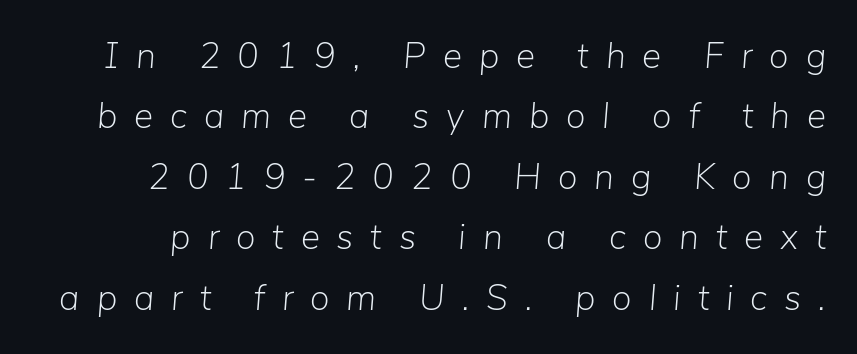
The image shows 36 px light type, italic (leaning right); set normal line spacing (1.68x), unusually wide letter spacing (+0.47 em), not underlined; low stroke contrast and a medium x-height.
